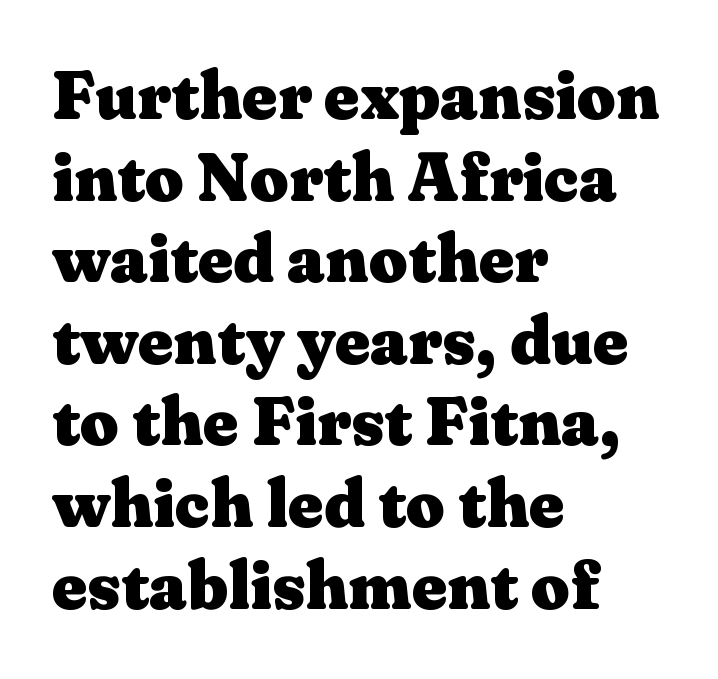
Q: Is the text bold? A: Yes.
Q: Is the text italic (slanted)? A: No, it is upright.
Q: Is the typeface a serif or a sans-serif typeface? A: Serif.
Q: Is the text underlined? A: No.
Q: How is the paragraph aligned? A: Left-aligned.
Q: Is the spacing between letters normal or unusually wide? A: Normal.
Q: Width (condensed, normal, or wide)? A: Wide.
Q: Stroke contrast? A: Medium.
Q: x-height? A: Medium.
Q: Monospaced? A: No.
